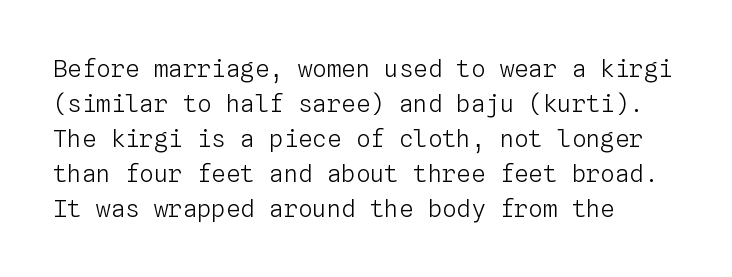
No word sits above an underline. This is the regular roman posture of the typeface. The lines in this sample share a left origin and differ only in where they stop. Successive baselines arrive at the customary interval.
